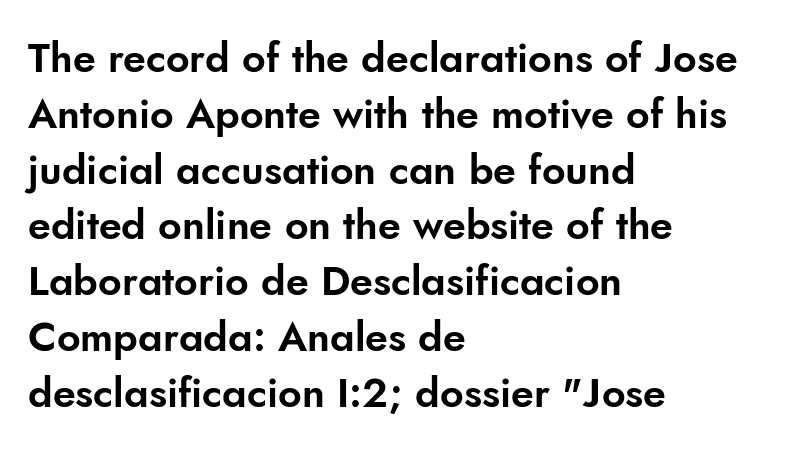
{"serif": "no", "italic": "no", "width": "normal", "stroke_contrast": "low", "x_height": "small", "monospaced": "no", "underline": "no", "align": "left", "line_spacing": "normal", "line_spacing_ratio": 1.36, "letter_spacing": "normal", "letter_spacing_em": 0.0, "glyph_px": 41}
